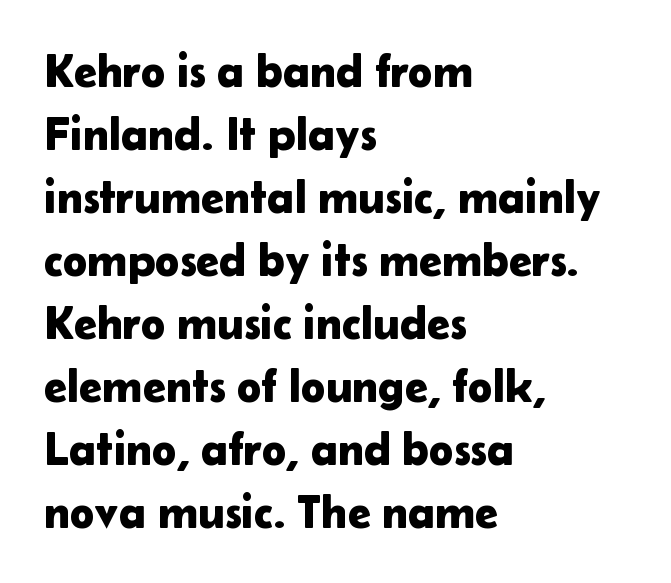
{"serif": "no", "italic": "no", "width": "normal", "stroke_contrast": "low", "x_height": "medium", "monospaced": "no", "underline": "no", "align": "left", "line_spacing": "normal", "line_spacing_ratio": 1.37, "letter_spacing": "normal", "letter_spacing_em": 0.0, "glyph_px": 46}
